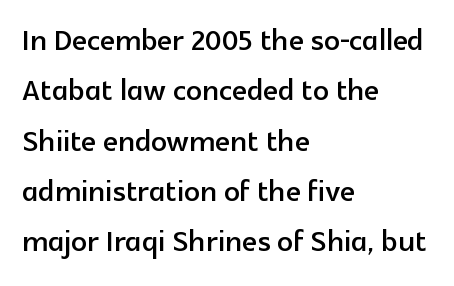
The image shows 39 px sans-serif type, upright; set left-aligned, normal line spacing (1.29x), normal letter spacing, not underlined; a medium x-height.
